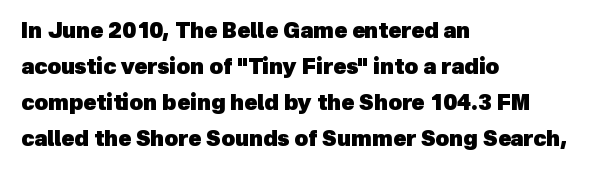
Q: Is the text bold? A: Yes.
Q: Is the text underlined? A: No.
Q: How is the paragraph aligned? A: Left-aligned.
Q: Is the spacing between letters normal or unusually wide? A: Normal.
